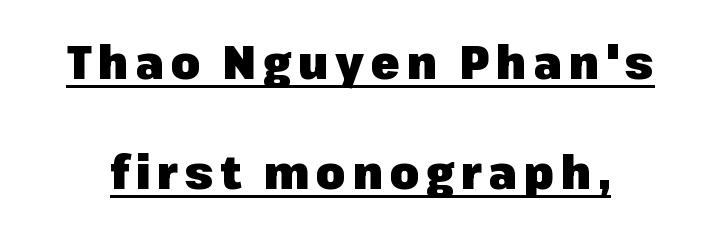
{"serif": "no", "italic": "no", "bold": "yes", "weight": "heavy", "width": "normal", "stroke_contrast": "low", "x_height": "medium", "monospaced": "no", "underline": "yes", "line_spacing": "loose", "line_spacing_ratio": 2.33, "glyph_px": 47}
